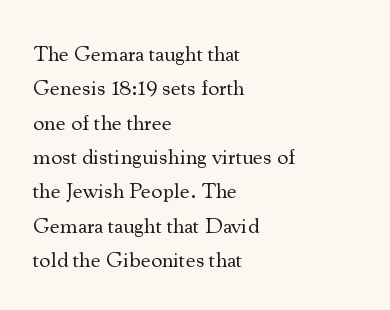
{"italic": "no", "bold": "no", "underline": "no", "align": "left", "line_spacing": "normal", "line_spacing_ratio": 1.56, "letter_spacing": "normal", "letter_spacing_em": 0.0, "glyph_px": 22}
